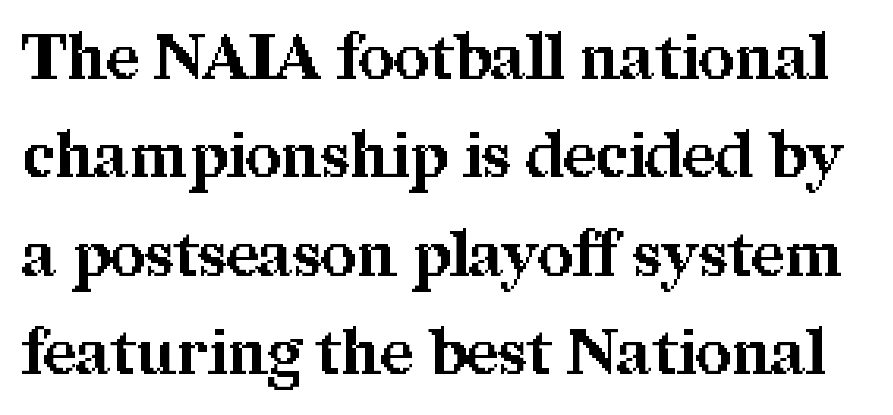
The image shows 63 px bold serif type, upright; set normal line spacing (1.56x), normal letter spacing, not underlined; medium stroke contrast and a medium x-height.
